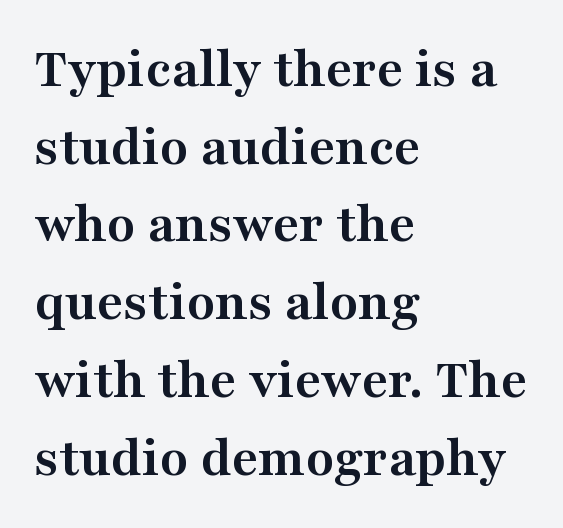
The image shows 58 px semibold, wide serif type, upright; set left-aligned, normal line spacing (1.34x), normal letter spacing, not underlined; medium stroke contrast and a medium x-height.
